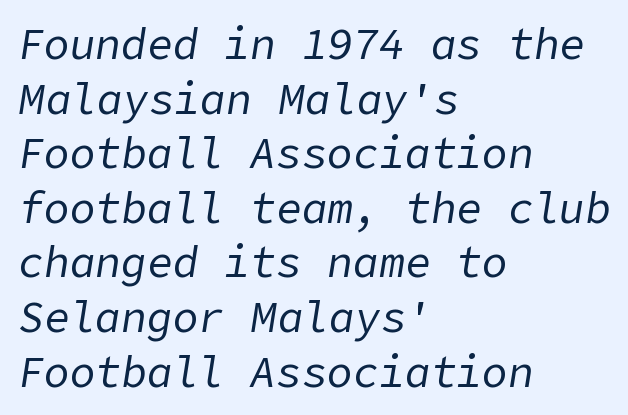
Q: Is the text bold? A: No.
Q: Is the text italic (slanted)? A: Yes, it leans right by about 9 degrees.
Q: Is the text underlined? A: No.
Q: How is the paragraph aligned? A: Left-aligned.
Q: Is the spacing between letters normal or unusually wide? A: Normal.
Q: Is the spacing between lines tight, normal or loose? A: Normal.
Q: Width (condensed, normal, or wide)? A: Normal.
Q: Stroke contrast? A: Low.
Q: x-height? A: Medium.
